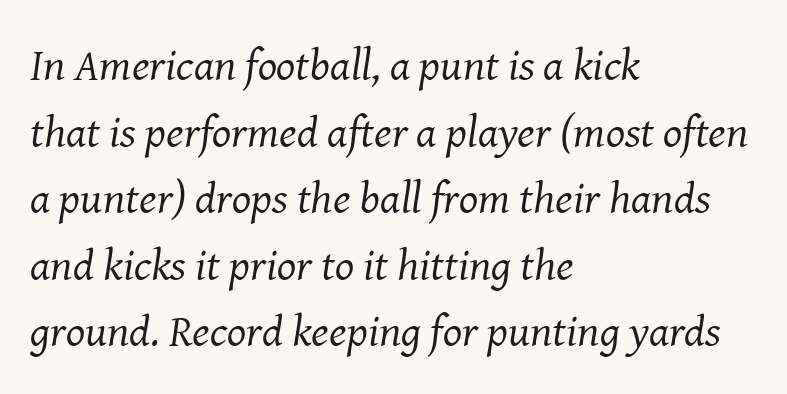
Q: Is the text bold? A: No.
Q: Is the text italic (slanted)? A: Yes, it leans right by about 8 degrees.
Q: Is the typeface a serif or a sans-serif typeface? A: Serif.
Q: Is the text underlined? A: No.
Q: How is the paragraph aligned? A: Left-aligned.
Q: Is the spacing between letters normal or unusually wide? A: Normal.
Q: Is the spacing between lines tight, normal or loose? A: Normal.
Q: Width (condensed, normal, or wide)? A: Normal.
Q: Stroke contrast? A: Medium.
Q: x-height? A: Medium.
Q: Monospaced? A: No.
